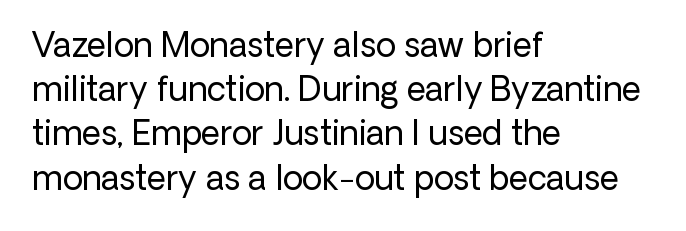
The image shows 33 px regular-weight sans-serif type, upright; set left-aligned, normal line spacing (1.34x), normal letter spacing, not underlined; low stroke contrast and a medium x-height.
